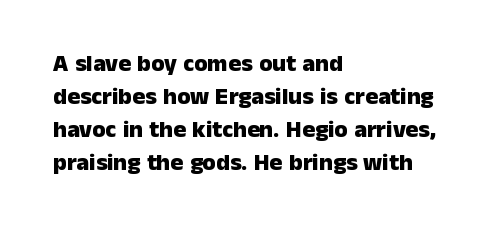
The image shows 24 px bold type, upright; set left-aligned, normal line spacing (1.38x), normal letter spacing, not underlined.
